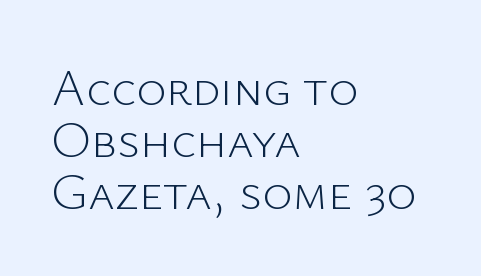
Q: Is the text bold? A: No.
Q: Is the text italic (slanted)? A: No, it is upright.
Q: Is the typeface a serif or a sans-serif typeface? A: Sans-serif.
Q: Is the text underlined? A: No.
Q: How is the paragraph aligned? A: Left-aligned.
Q: Is the spacing between letters normal or unusually wide? A: Normal.
Q: Is the spacing between lines tight, normal or loose? A: Tight.
Q: Width (condensed, normal, or wide)? A: Normal.
Q: Stroke contrast? A: Low.
Q: x-height? A: Medium.
Q: Monospaced? A: No.
